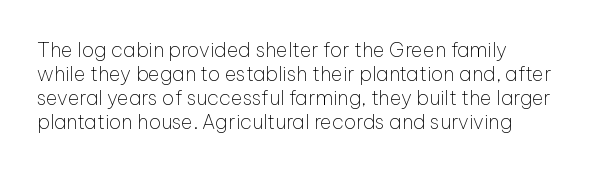
The typesetting does not lean heavy: it is not bold. In terms of letterspacing, this is plain default setting. If you drew a line through each stem, it would be perfectly vertical. Type without underlining.
